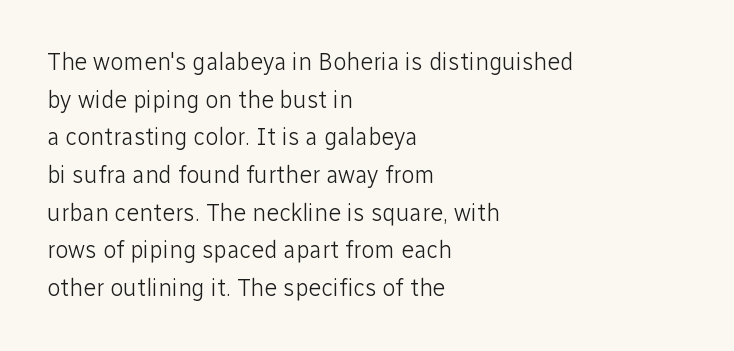
Q: Is the text bold? A: No.
Q: Is the text italic (slanted)? A: No, it is upright.
Q: Is the text underlined? A: No.
Q: How is the paragraph aligned? A: Left-aligned.
Q: Is the spacing between letters normal or unusually wide? A: Normal.
Q: Is the spacing between lines tight, normal or loose? A: Normal.
